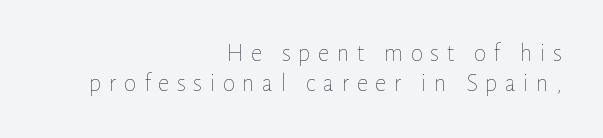
{"italic": "no", "bold": "no", "underline": "no", "align": "right", "line_spacing_ratio": 1.22, "letter_spacing": "wide", "letter_spacing_em": 0.3, "glyph_px": 25}
